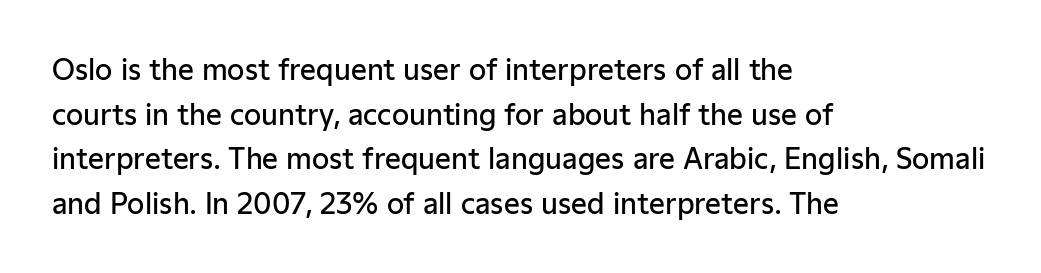
The image shows 28 px semibold sans-serif type, upright; set left-aligned, normal line spacing (1.59x), normal letter spacing, not underlined; low stroke contrast and a medium x-height.
